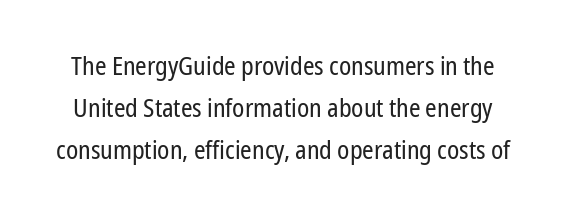
Q: Is the text bold? A: No.
Q: Is the text italic (slanted)? A: No, it is upright.
Q: Is the text underlined? A: No.
Q: Is the spacing between letters normal or unusually wide? A: Normal.
Q: Is the spacing between lines tight, normal or loose? A: Normal.
